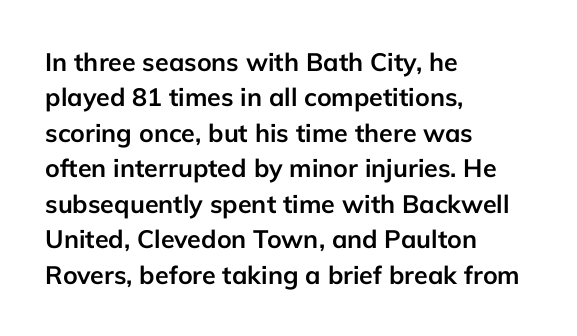
Q: Is the text bold? A: Yes.
Q: Is the text italic (slanted)? A: No, it is upright.
Q: Is the text underlined? A: No.
Q: How is the paragraph aligned? A: Left-aligned.
Q: Is the spacing between letters normal or unusually wide? A: Normal.
Q: Is the spacing between lines tight, normal or loose? A: Normal.
